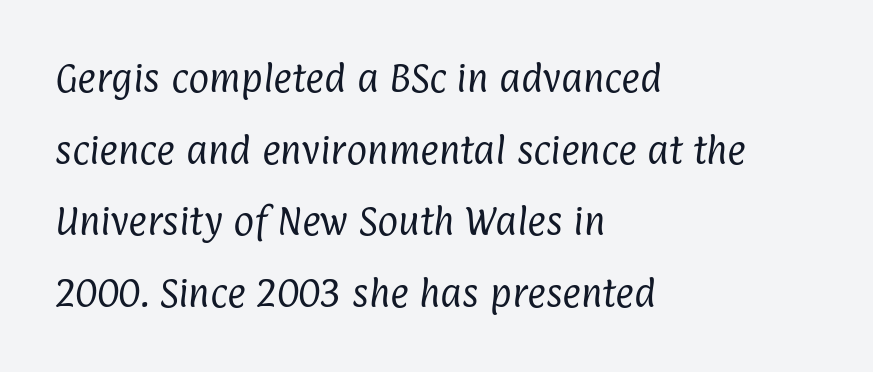
Every row of glyphs begins at an identical x-position on the left. The face looks like a standard text weight, possibly lighter. Glyph-to-glyph distance matches everyday printed text. Here the designer chose a conventional face with non-uniform glyph widths. Regarding leading, the lines here are spaced well apart. Examine the stroke ends and you'll find no serifs.
